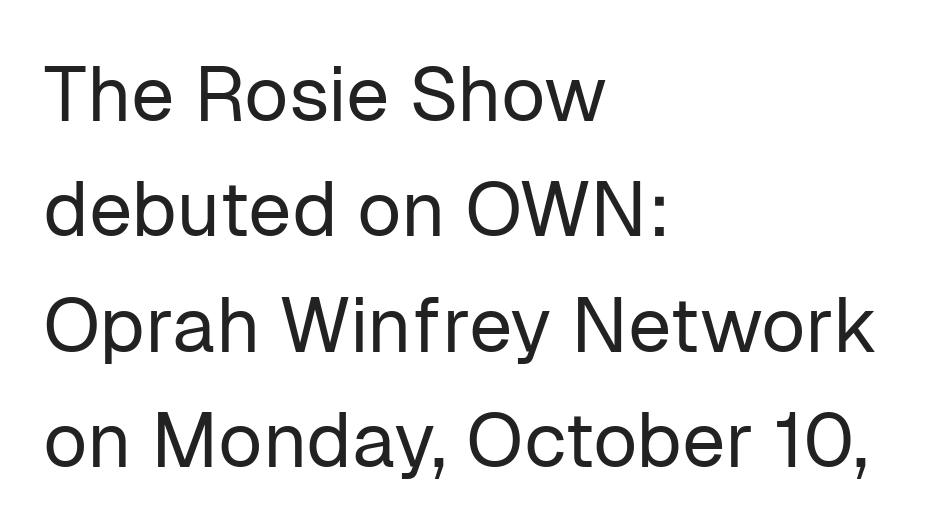
{"serif": "no", "italic": "no", "bold": "no", "weight": "regular", "width": "normal", "stroke_contrast": "low", "x_height": "medium", "monospaced": "no", "underline": "no", "align": "left", "line_spacing": "normal", "line_spacing_ratio": 1.5, "letter_spacing": "normal", "letter_spacing_em": 0.0, "glyph_px": 77}
